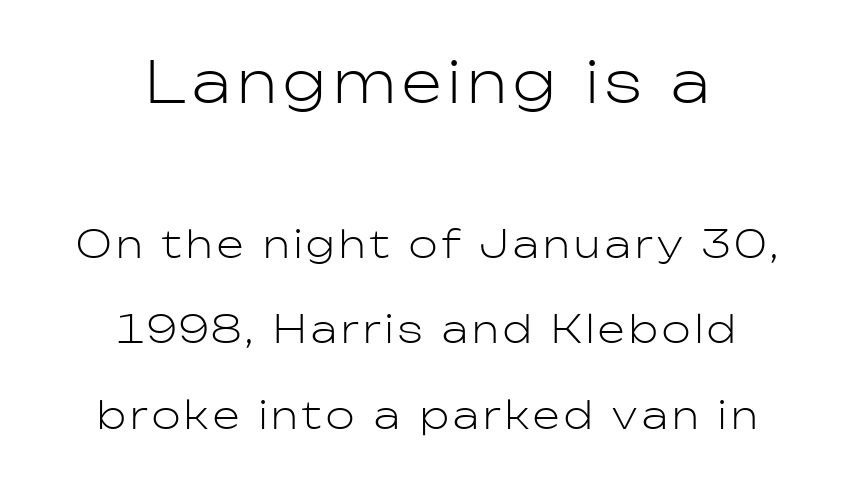
The image shows 57 px light sans-serif type, upright; set centered, loose line spacing (2.25x), not underlined; the first (top) block is 1.5x larger; low stroke contrast and a medium x-height.
